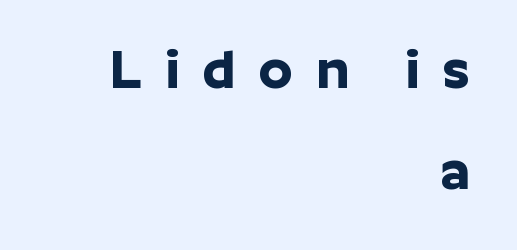
Q: Is the text bold? A: Yes.
Q: Is the text italic (slanted)? A: No, it is upright.
Q: Is the typeface a serif or a sans-serif typeface? A: Sans-serif.
Q: Is the text underlined? A: No.
Q: How is the paragraph aligned? A: Right-aligned.
Q: Is the spacing between letters normal or unusually wide? A: Unusually wide.
Q: Width (condensed, normal, or wide)? A: Normal.
Q: Stroke contrast? A: Low.
Q: x-height? A: Medium.
Q: Monospaced? A: No.
